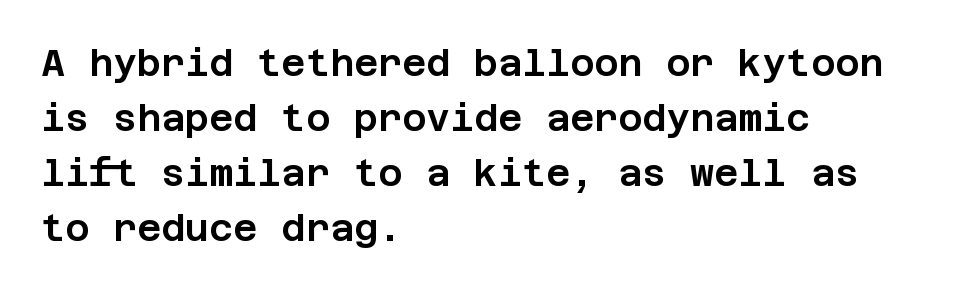
Type without underlining. Compared with a centered layout, this one pins lines to the left instead. This rendering leaves character spacing at its baseline value. The font's upright variant was chosen for this text.
